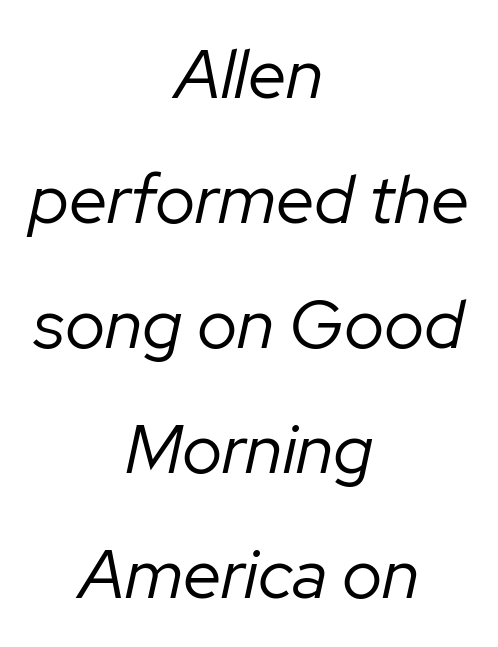
The image shows 69 px regular-weight type, italic (leaning right); set centered, line spacing 1.81x, normal letter spacing, not underlined; low stroke contrast and a medium x-height.
